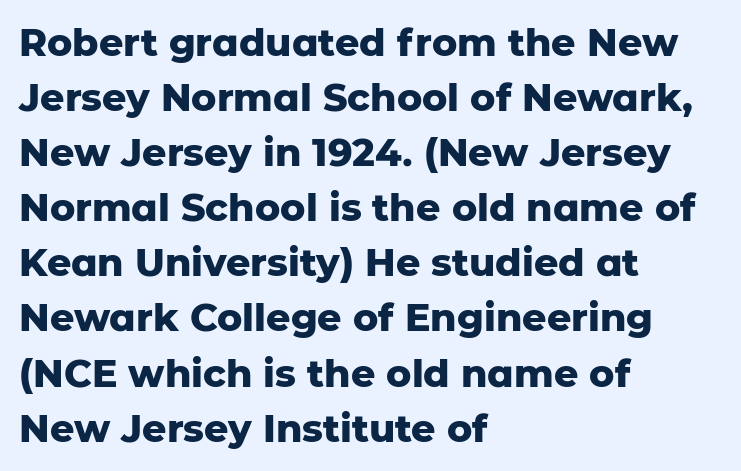
Q: Is the text bold? A: Yes.
Q: Is the text italic (slanted)? A: No, it is upright.
Q: Is the typeface a serif or a sans-serif typeface? A: Sans-serif.
Q: Is the text underlined? A: No.
Q: How is the paragraph aligned? A: Left-aligned.
Q: Is the spacing between letters normal or unusually wide? A: Normal.
Q: Is the spacing between lines tight, normal or loose? A: Normal.
Q: Width (condensed, normal, or wide)? A: Normal.
Q: Stroke contrast? A: Low.
Q: x-height? A: Medium.
Q: Monospaced? A: No.
